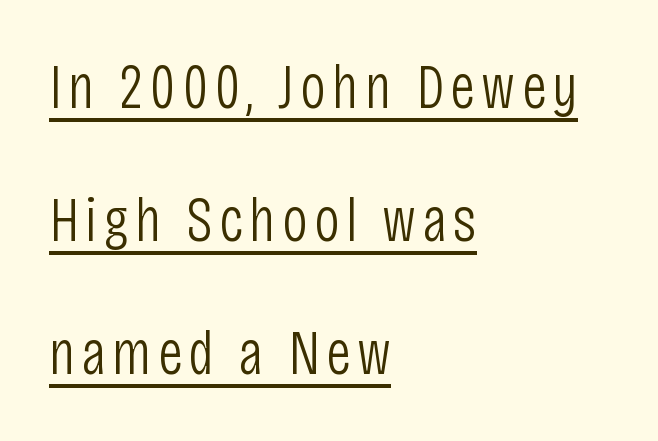
Compared with a typical body face, this is equally light or lighter still. A typographer would call this underscored text. These lines were composed using upright roman letters. One glance says open: line gaps are wider than usual. The face used here is proportionally spaced, like ordinary book or web type. These lines are set flush left with a ragged right edge.
